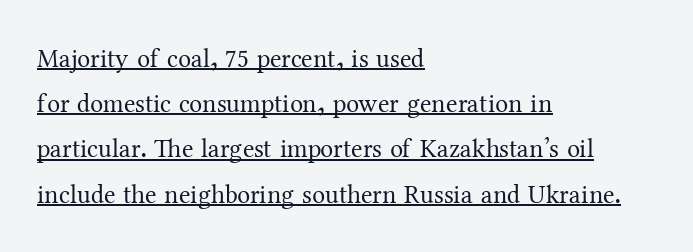
Q: Is the text bold? A: No.
Q: Is the text italic (slanted)? A: No, it is upright.
Q: Is the text underlined? A: Yes.
Q: How is the paragraph aligned? A: Left-aligned.
Q: Is the spacing between letters normal or unusually wide? A: Normal.
